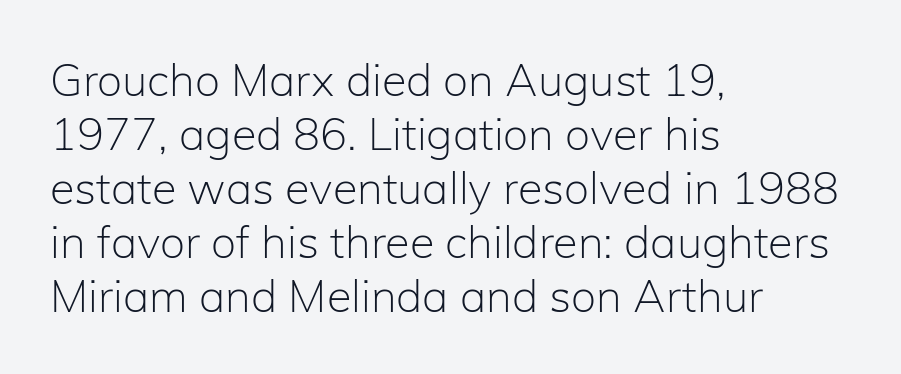
The image shows 45 px light sans-serif type, upright; set left-aligned, line spacing 1.2x, normal letter spacing, not underlined; low stroke contrast and a medium x-height.
